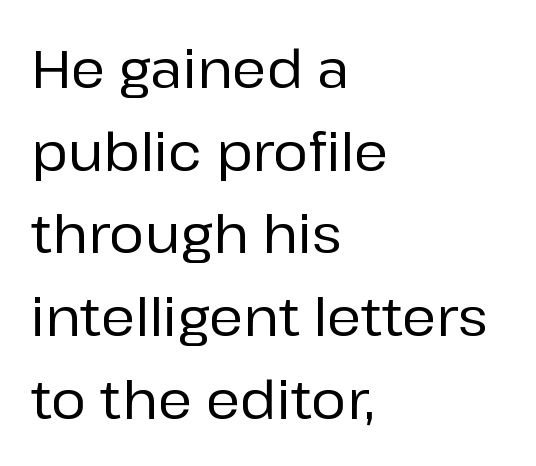
Q: Is the text italic (slanted)? A: No, it is upright.
Q: Is the typeface a serif or a sans-serif typeface? A: Sans-serif.
Q: Is the text underlined? A: No.
Q: How is the paragraph aligned? A: Left-aligned.
Q: Is the spacing between letters normal or unusually wide? A: Normal.
Q: Is the spacing between lines tight, normal or loose? A: Normal.
Q: Width (condensed, normal, or wide)? A: Normal.
Q: Stroke contrast? A: Low.
Q: x-height? A: Medium.
Q: Monospaced? A: No.
